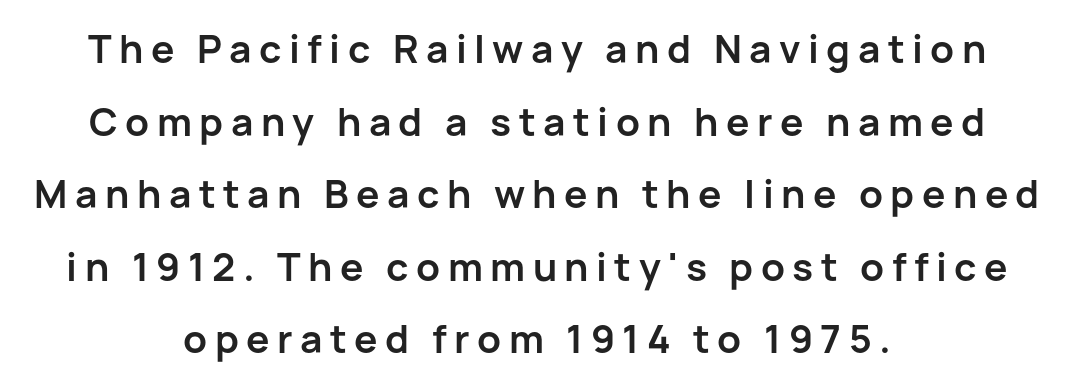
The passage shown is emphatically bold. You can tell from the bare stems that sans-serif type was used. Spacing verdict: proportional, widths tailored to each character. Teacher's note: observe the equal gaps on both sides — that is centered alignment. Notice how the stems are strictly vertical — no italics here. The space beneath each line is pristine and unruled.
